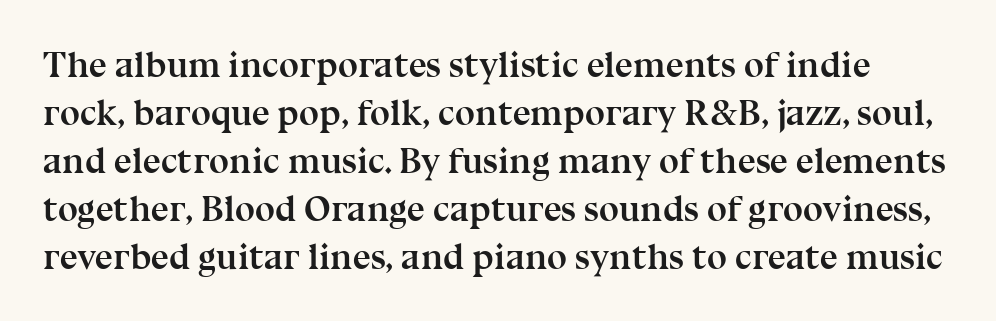
Descenders are the only things crossing below the line. Examine the stroke ends and you'll spot serifs. The typography opts for an upright posture over an oblique one. Set as a true bold cut, around the 700 mark. Short note: letters normally spaced.
